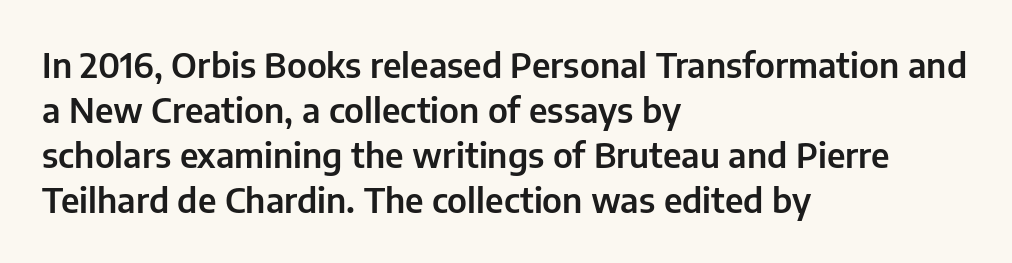
{"serif": "no", "italic": "no", "width": "normal", "stroke_contrast": "low", "x_height": "medium", "monospaced": "no", "underline": "no", "align": "left", "line_spacing": "normal", "line_spacing_ratio": 1.32, "letter_spacing": "normal", "letter_spacing_em": 0.0, "glyph_px": 34}
